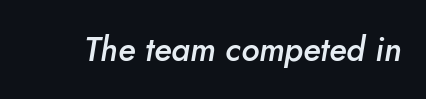
The image shows 33 px semibold type, italic (leaning right); set normal letter spacing, not underlined; low stroke contrast and a small x-height.
